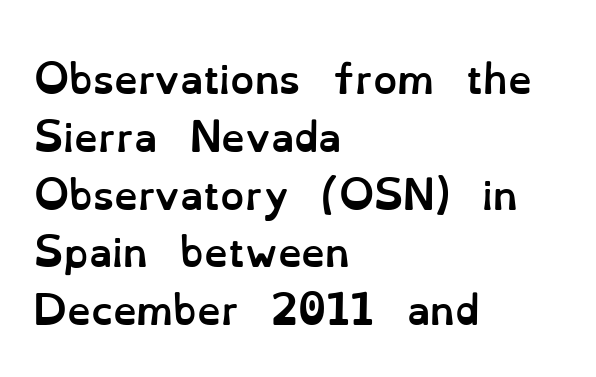
Q: Is the text bold? A: Yes.
Q: Is the text italic (slanted)? A: No, it is upright.
Q: Is the text underlined? A: No.
Q: How is the paragraph aligned? A: Left-aligned.
Q: Is the spacing between letters normal or unusually wide? A: Normal.
Q: Is the spacing between lines tight, normal or loose? A: Normal.
Q: Width (condensed, normal, or wide)? A: Normal.
Q: Stroke contrast? A: Low.
Q: x-height? A: Small.
Q: Monospaced? A: No.
